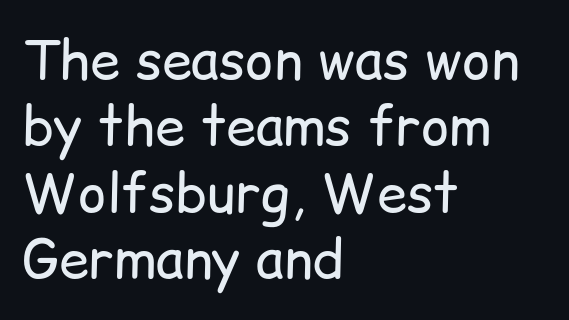
Are there feet on the stems? There aren't — it's a sans. Does extra space separate the letters? No, they use regular spacing. The letters stand straight up with perfectly vertical stems. Do the characters align in a grid? No, the font is proportional. Just letters on the line, the space beneath them empty. Weight class: somewhere from thin through regular.
